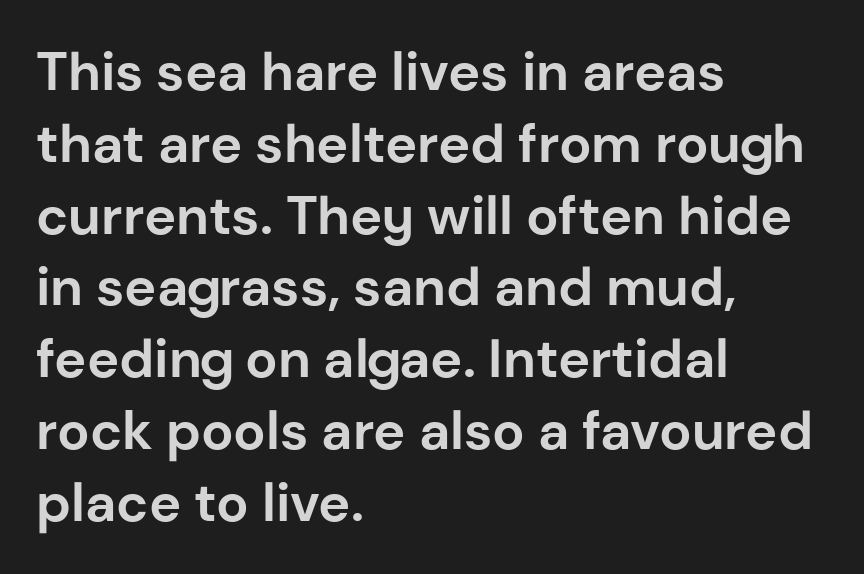
Q: Is the text bold? A: Yes.
Q: Is the text italic (slanted)? A: No, it is upright.
Q: Is the typeface a serif or a sans-serif typeface? A: Sans-serif.
Q: Is the text underlined? A: No.
Q: How is the paragraph aligned? A: Left-aligned.
Q: Is the spacing between letters normal or unusually wide? A: Normal.
Q: Is the spacing between lines tight, normal or loose? A: Normal.
Q: Width (condensed, normal, or wide)? A: Normal.
Q: Stroke contrast? A: Low.
Q: x-height? A: Medium.
Q: Monospaced? A: No.
